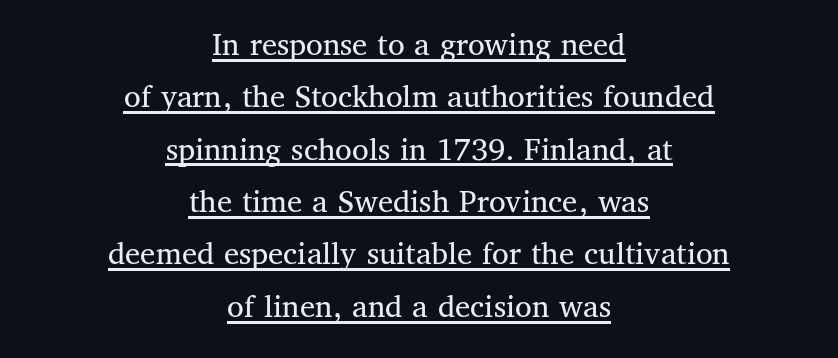
{"serif": "yes", "italic": "no", "bold": "no", "weight": "regular", "width": "normal", "stroke_contrast": "medium", "x_height": "medium", "monospaced": "no", "underline": "yes", "align": "center", "line_spacing": "normal", "line_spacing_ratio": 1.54, "letter_spacing": "normal", "letter_spacing_em": 0.0, "glyph_px": 34}
